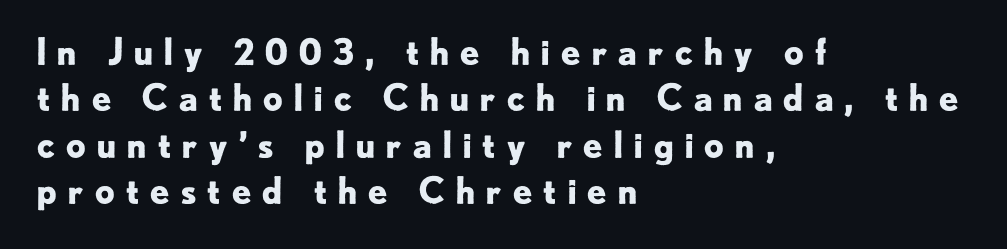
Is the letter spacing exaggerated? Yes — the characters are pushed far apart. Typographically, this falls in the sans-serif category. The compositor pushed each line to the left boundary. Compared with an ordinary text face, these strokes are far heavier — a full bold. The letters stand upright; this is a roman face.
